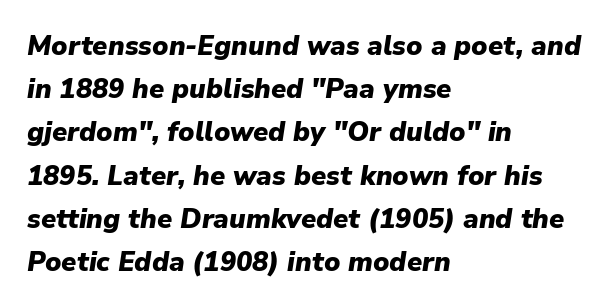
Q: Is the text bold? A: Yes.
Q: Is the text italic (slanted)? A: Yes, it leans right by about 9 degrees.
Q: Is the text underlined? A: No.
Q: How is the paragraph aligned? A: Left-aligned.
Q: Is the spacing between letters normal or unusually wide? A: Normal.
Q: Is the spacing between lines tight, normal or loose? A: Normal.
